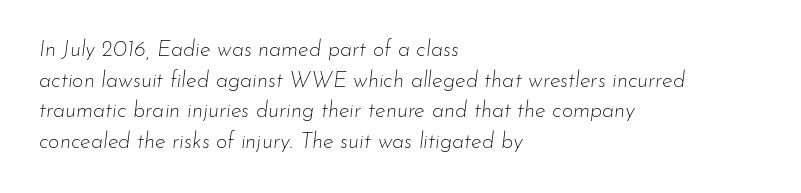
Q: Is the text bold? A: No.
Q: Is the text italic (slanted)? A: Yes, it leans right by about 7 degrees.
Q: Is the text underlined? A: No.
Q: How is the paragraph aligned? A: Left-aligned.
Q: Is the spacing between letters normal or unusually wide? A: Normal.
Q: Is the spacing between lines tight, normal or loose? A: Normal.
